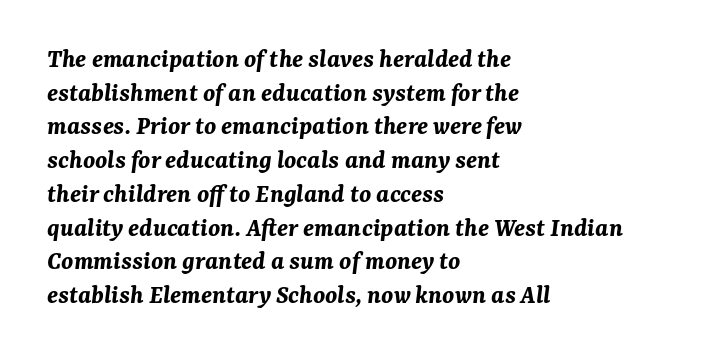
{"italic": "yes", "lean": "right", "slant_degrees": 7, "bold": "yes", "underline": "no", "align": "left", "line_spacing": "normal", "line_spacing_ratio": 1.25, "letter_spacing": "normal", "letter_spacing_em": 0.0, "glyph_px": 27}
